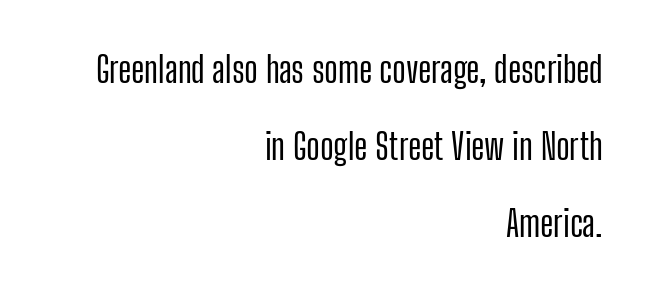
This rendering leaves character spacing at its baseline value. Reading down the block, your eye finds every line finishing at a fixed right position. Posture: vertical. The foot of each line stays bare and open. These lines stand farther apart than default settings would place them.
